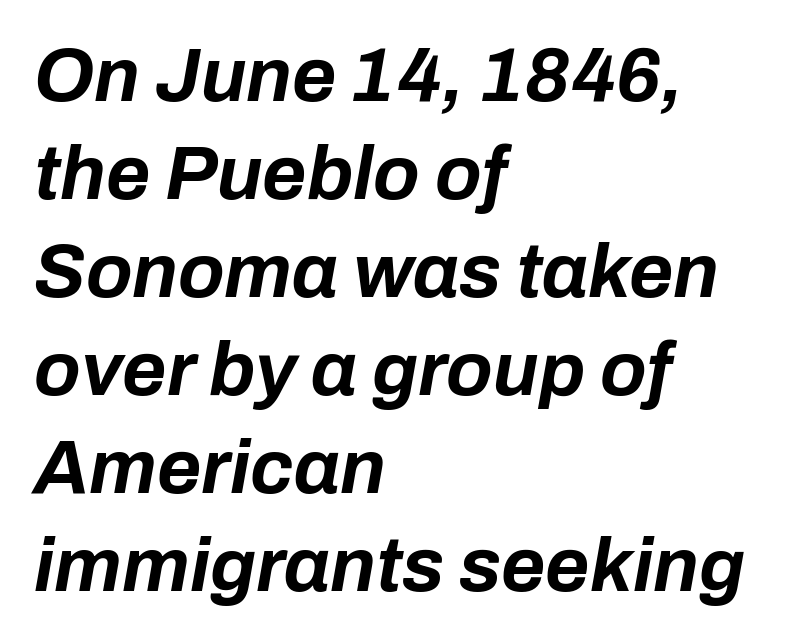
Students, note that the glyphs here touch the page at normal intervals. Does the weight exceed regular? Yes, all the way to bold. An italicized treatment has been applied to the whole sample. Leftover space on each line is placed entirely after the last word. The space directly below the letters is spotless.
